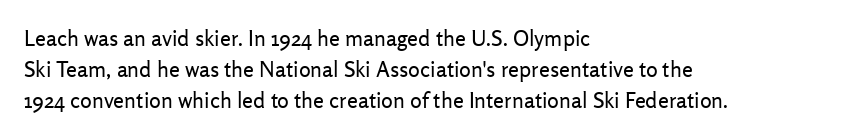
The image shows 22 px text type, upright; set left-aligned, normal line spacing (1.4x), normal letter spacing, not underlined.
